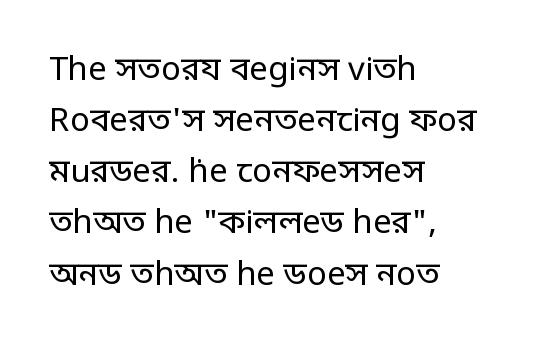
{"serif": "no", "italic": "no", "bold": "no", "weight": "regular", "width": "condensed", "stroke_contrast": "low", "monospaced": "no", "underline": "no", "align": "left", "line_spacing": "normal", "line_spacing_ratio": 1.55, "letter_spacing": "normal", "letter_spacing_em": 0.0, "glyph_px": 33}
